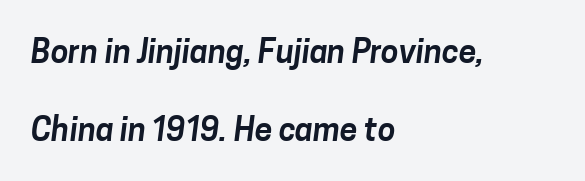
{"serif": "no", "width": "normal", "stroke_contrast": "low", "x_height": "medium", "monospaced": "no", "underline": "no", "align": "left", "line_spacing": "loose", "line_spacing_ratio": 2.45, "letter_spacing": "normal", "letter_spacing_em": 0.0, "glyph_px": 32}
